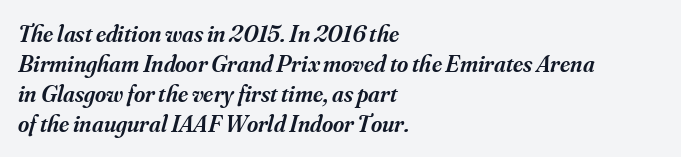
Observe the lean: these are italic letterforms. Weight check: semibold — heavier than regular, not quite bold. Students, note that the glyphs here touch the page at normal intervals. Evenly set lines give the paragraph a standard silhouette. Nobody drew a line under any word here. Does the copy run flush right? No — it runs flush left.
